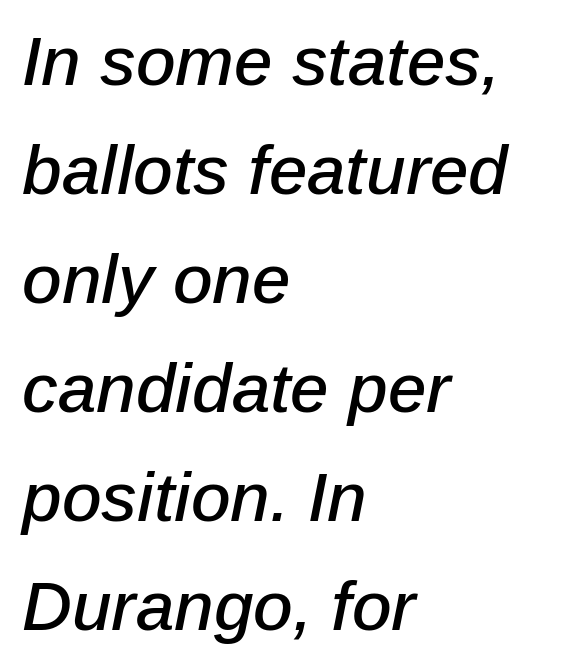
The image shows 69 px text type, italic (leaning right); set left-aligned, normal line spacing (1.58x), normal letter spacing, not underlined; low stroke contrast and a medium x-height.
